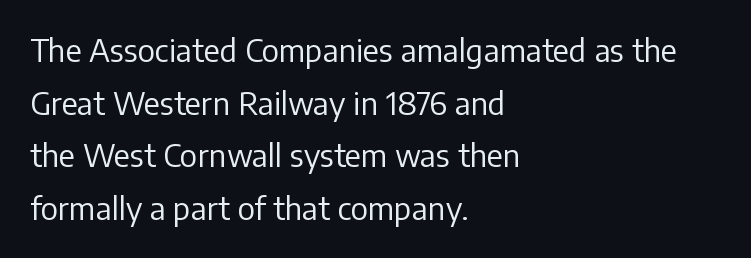
{"serif": "no", "italic": "no", "bold": "no", "weight": "regular", "width": "normal", "stroke_contrast": "low", "x_height": "medium", "monospaced": "no", "underline": "no", "align": "left", "line_spacing": "normal", "line_spacing_ratio": 1.7, "letter_spacing": "normal", "letter_spacing_em": 0.0, "glyph_px": 31}
